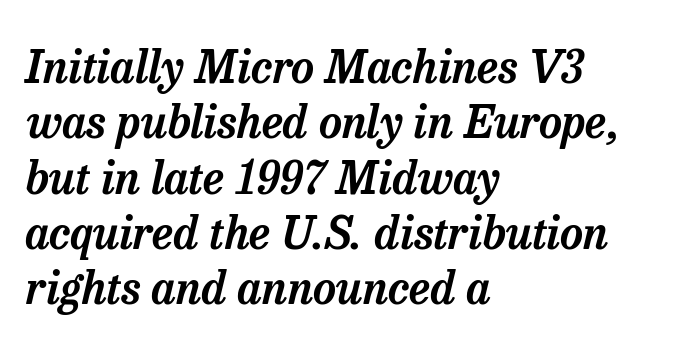
{"serif": "yes", "italic": "yes", "lean": "right", "slant_degrees": 13, "width": "normal", "stroke_contrast": "low", "x_height": "medium", "monospaced": "no", "underline": "no", "align": "left", "line_spacing_ratio": 1.23, "letter_spacing": "normal", "letter_spacing_em": 0.0, "glyph_px": 45}
